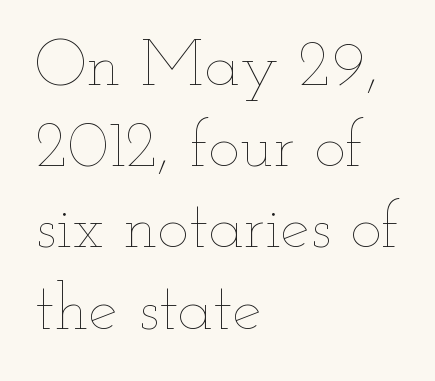
The image shows 66 px thin, wide type, upright; set left-aligned, line spacing 1.23x, normal letter spacing, not underlined; low stroke contrast and a small x-height.
